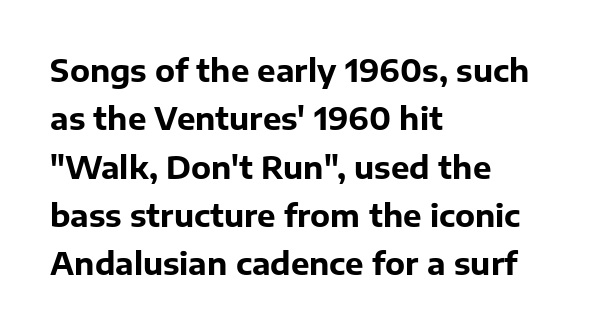
{"serif": "no", "italic": "no", "bold": "yes", "weight": "bold", "width": "normal", "stroke_contrast": "low", "x_height": "medium", "monospaced": "no", "underline": "no", "align": "left", "line_spacing": "normal", "line_spacing_ratio": 1.56, "letter_spacing": "normal", "letter_spacing_em": 0.0, "glyph_px": 31}
